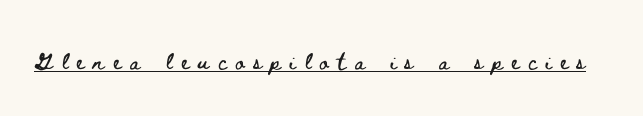
The image shows 21 px text type; set unusually wide letter spacing (+0.43 em), underlined.
